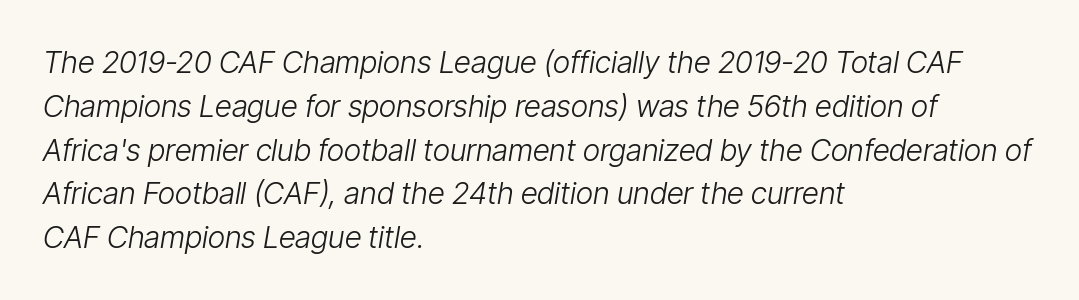
The image shows 30 px light, condensed type, italic (leaning right); set left-aligned, normal line spacing (1.46x), normal letter spacing, not underlined; low stroke contrast and a medium x-height.
